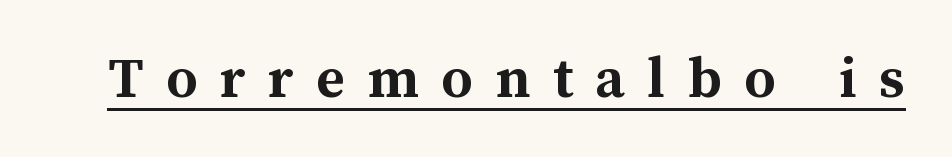
The image shows 62 px semibold type, upright; set unusually wide letter spacing (+0.36 em), underlined; medium stroke contrast and a medium x-height.
